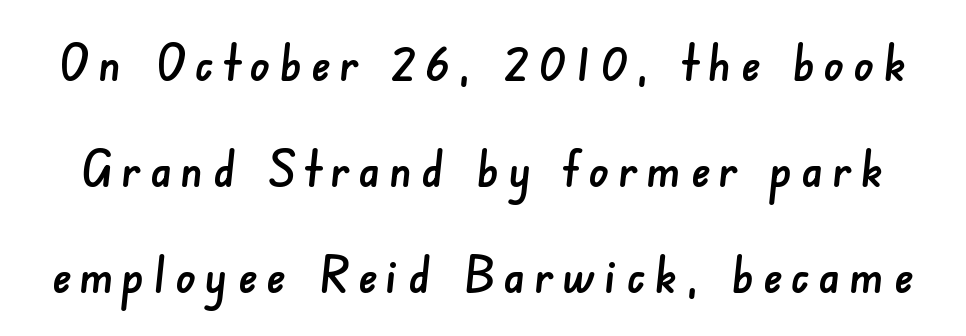
{"serif": "no", "width": "normal", "stroke_contrast": "low", "x_height": "small", "monospaced": "no", "underline": "no", "line_spacing": "loose", "line_spacing_ratio": 2.12, "glyph_px": 50}
